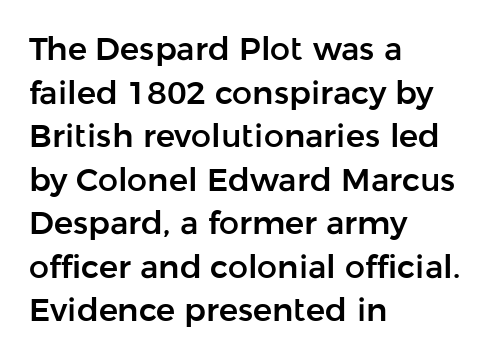
Spacing verdict: proportional, widths tailored to each character. Horizontally, the lines are justified to the leading edge only. The words here are not underlined. Spacing between characters is what you'd get straight out of the box. The lettering holds an erect, upright posture throughout. The face used here is a sans, in the tradition of grotesques and geometrics.
